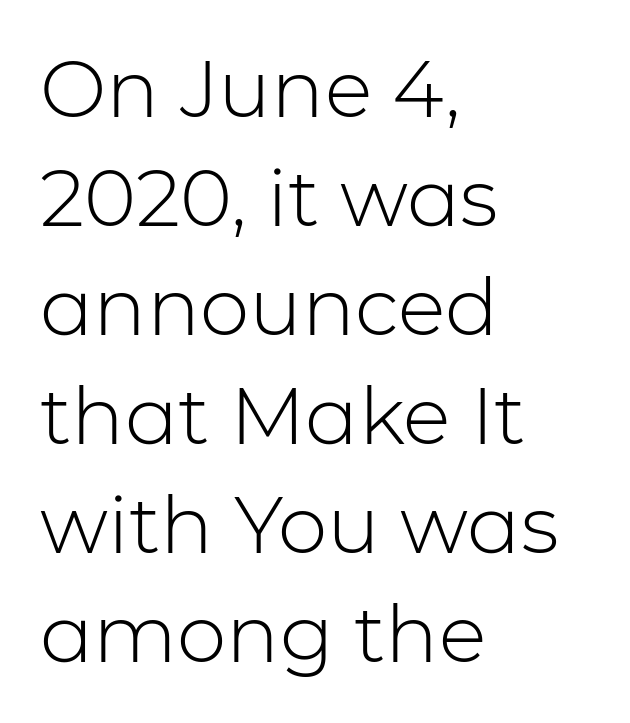
The image shows 79 px light sans-serif type, upright; set left-aligned, normal line spacing (1.38x), normal letter spacing, not underlined; low stroke contrast and a medium x-height.
